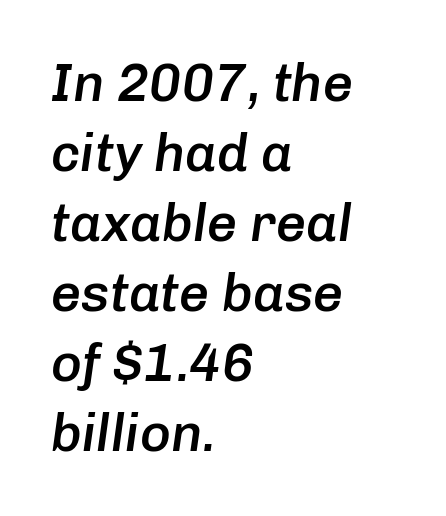
Strokes here are thickened, but only to semibold level. Spacing verdict: proportional, widths tailored to each character. Whoever set this chose a conventional vertical rhythm. The horizontal fit of the characters is conventional and even. If you drew a line through each stem, it would be angled.
